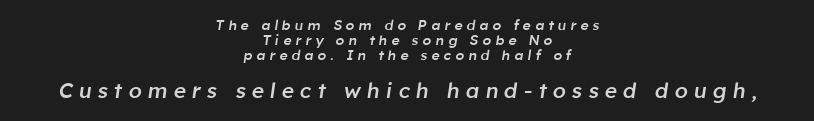
The font's italic variant was chosen for this text. Character size in the trailing block exceeds that of the leading block. There is plenty of visible air inserted between adjacent glyphs. The rendering uses a small line-height, squeezing the rows. Is the block centered? Yes — each line is placed symmetrically about the middle. Descenders hang freely into open space.
